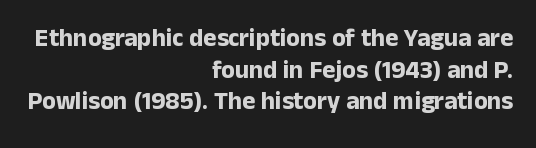
{"italic": "no", "bold": "yes", "underline": "no", "align": "right", "line_spacing": "normal", "line_spacing_ratio": 1.27, "letter_spacing": "normal", "letter_spacing_em": 0.0, "glyph_px": 25}
